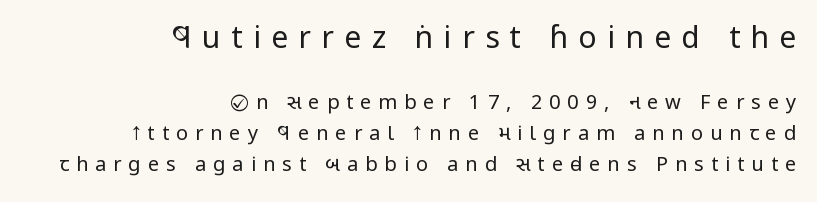
Q: Is the text bold? A: No.
Q: Is the text italic (slanted)? A: No, it is upright.
Q: Is the typeface a serif or a sans-serif typeface? A: Sans-serif.
Q: Is the text underlined? A: No.
Q: How is the paragraph aligned? A: Right-aligned.
Q: Is the spacing between letters normal or unusually wide? A: Unusually wide.
Q: Is the spacing between lines tight, normal or loose? A: Normal.
Q: Which block of text is set in a larger size, the first (top) or the second (bottom)? A: The first (top) one.
Q: Width (condensed, normal, or wide)? A: Condensed.
Q: Stroke contrast? A: Low.
Q: x-height? A: Large.
Q: Monospaced? A: No.
